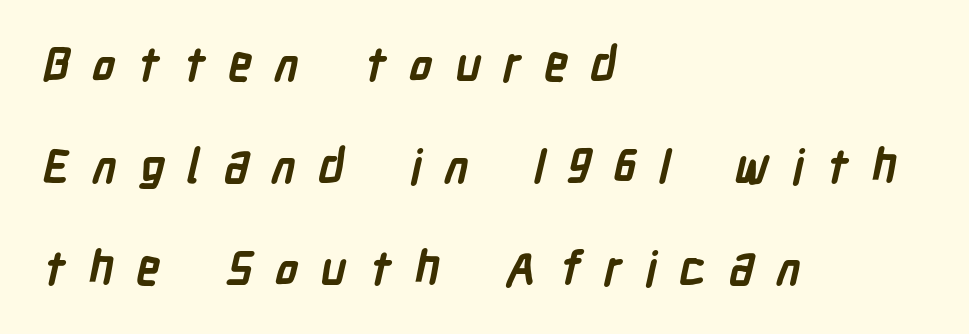
You could only call the tracking loose — the letters float apart. Each row of text sits above clean, open space. Is there much room between lines? Yes — plenty of vertical air separates them. Teacher's note: observe the even left margin — that is flush-left alignment.
